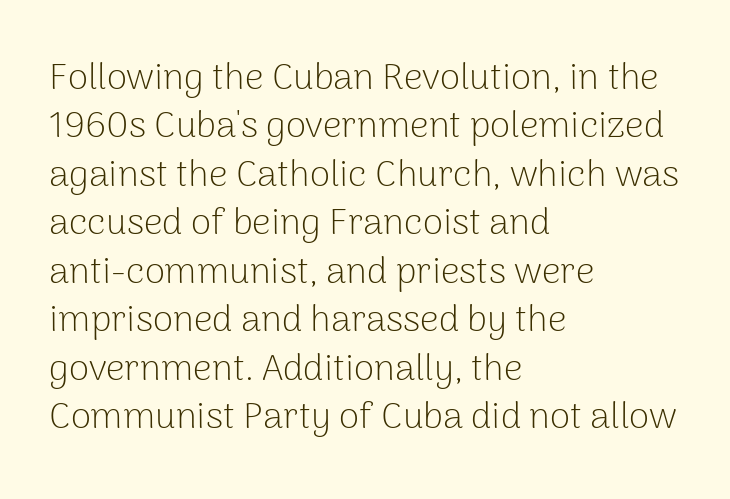
This is the regular roman posture of the typeface. Counters stay open thanks to moderate or lighter strokes. Anything drawn beneath the words? Only blank space. One-word summary of the alignment: left.
